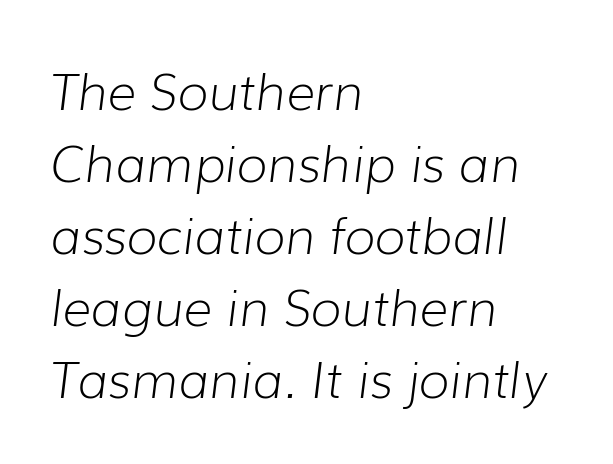
Q: Is the text bold? A: No.
Q: Is the text italic (slanted)? A: Yes, it leans right by about 7 degrees.
Q: Is the text underlined? A: No.
Q: How is the paragraph aligned? A: Left-aligned.
Q: Is the spacing between letters normal or unusually wide? A: Normal.
Q: Is the spacing between lines tight, normal or loose? A: Normal.
Q: Width (condensed, normal, or wide)? A: Normal.
Q: Stroke contrast? A: Low.
Q: x-height? A: Medium.
Q: Monospaced? A: No.
